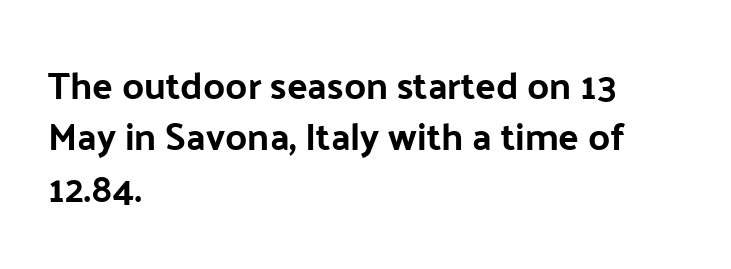
The image shows 38 px sans-serif type, upright; set left-aligned, normal line spacing (1.35x), normal letter spacing, not underlined; low stroke contrast and a medium x-height.
